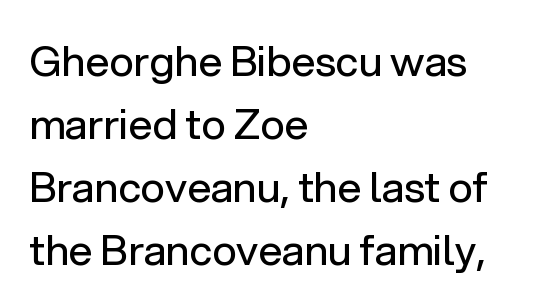
The image shows 42 px regular-weight sans-serif type, upright; set left-aligned, normal line spacing (1.5x), normal letter spacing, not underlined; low stroke contrast and a medium x-height.
